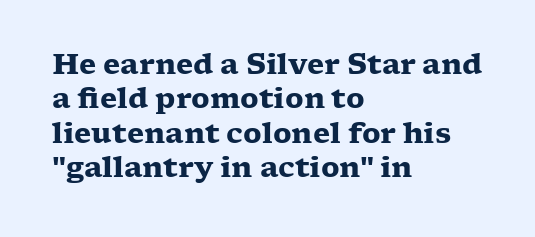
The image shows 28 px heavy, wide serif type, upright; set left-aligned, line spacing 1.23x, normal letter spacing, not underlined; low stroke contrast and a medium x-height.
